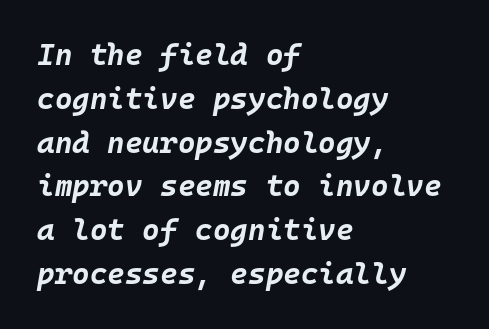
Compared with ordinary roman type, these characters are visibly tilted. What stands out about the letter spacing? Nothing — it is the standard amount. A dark, heavy texture on the line: the type is bold. The zone under the glyphs is completely vacant.
